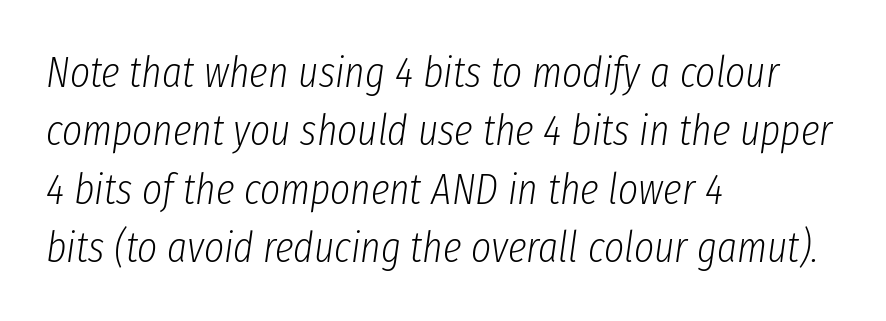
Q: Is the text bold? A: No.
Q: Is the text italic (slanted)? A: Yes, it leans right by about 8 degrees.
Q: Is the text underlined? A: No.
Q: How is the paragraph aligned? A: Left-aligned.
Q: Is the spacing between letters normal or unusually wide? A: Normal.
Q: Is the spacing between lines tight, normal or loose? A: Normal.
Q: Width (condensed, normal, or wide)? A: Condensed.
Q: Stroke contrast? A: Low.
Q: x-height? A: Medium.
Q: Monospaced? A: No.
